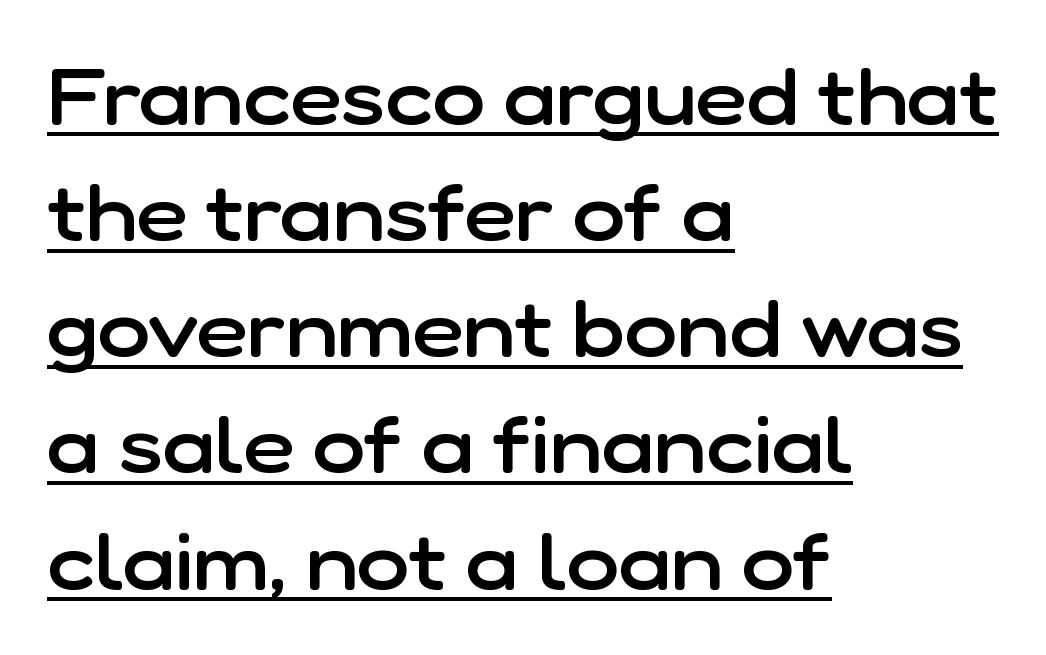
The rendering keeps characters at their native spacing. This block has exactly the height ordinary leading produces. Note the varied advance widths — an 'i' is clearly narrower than an 'm'. The specimen reads as upright at a glance.
